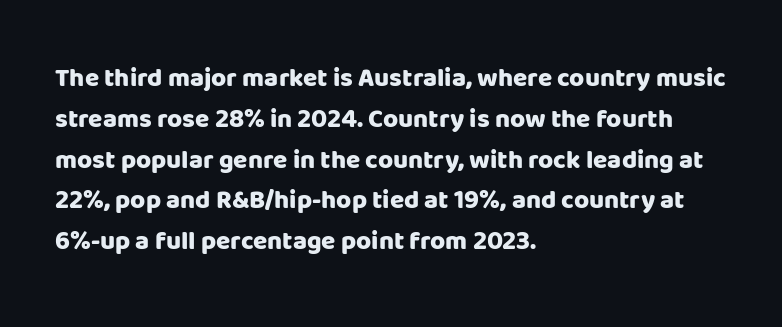
The image shows 26 px bold type, upright; set left-aligned, normal line spacing (1.57x), normal letter spacing, not underlined.
